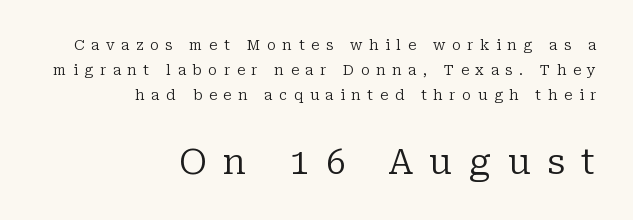
This sample has the flowing, uneven cadence of proportional lettering. Decoration check: the copy has no underline. Short note: letters widely spaced. Bold? No — there's no thickening of the strokes. Typeset ragged left — the right edge is the straight one.
